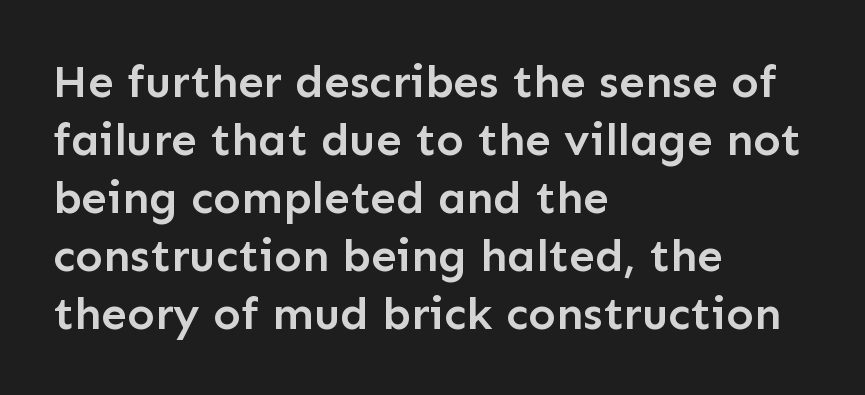
The passage is arranged the way most books set body copy — flush left. A typesetter would call this leading conventional body-copy spacing. The passage shown is semibold, sitting just below true bold. Unlike a traditional serif, this face leaves its strokes unadorned. The gap between lines stays unmarked.
